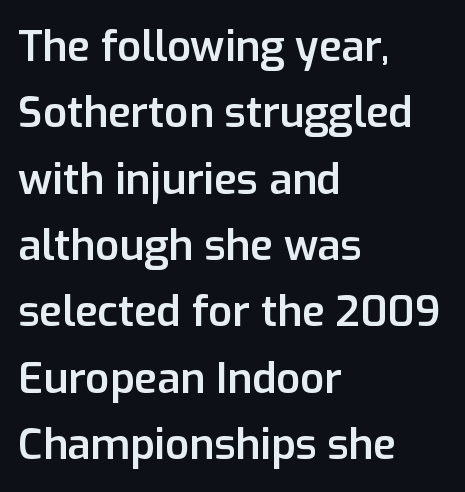
Q: Is the text bold? A: Semi-bold.
Q: Is the text italic (slanted)? A: No, it is upright.
Q: Is the typeface a serif or a sans-serif typeface? A: Sans-serif.
Q: Is the text underlined? A: No.
Q: How is the paragraph aligned? A: Left-aligned.
Q: Is the spacing between letters normal or unusually wide? A: Normal.
Q: Is the spacing between lines tight, normal or loose? A: Normal.
Q: Width (condensed, normal, or wide)? A: Normal.
Q: Stroke contrast? A: Low.
Q: x-height? A: Medium.
Q: Monospaced? A: No.
